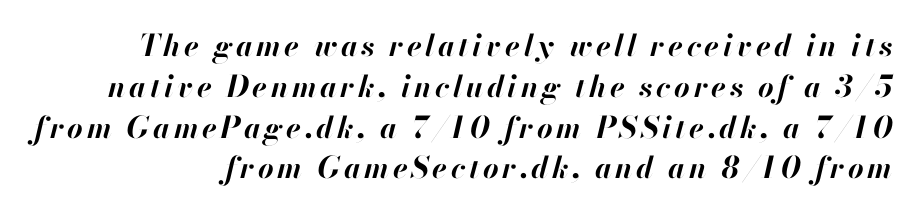
The image shows 30 px bold type, italic (leaning right); set normal line spacing (1.36x), not underlined; high stroke contrast and a small x-height.
